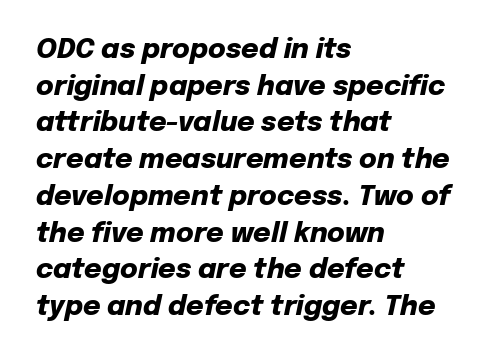
It's the slanting kind of type. Set as a true bold cut, around the 700 mark. The rendering anchors every line to the left-hand side. Descender tails drop into unmarked territory. Normally led — the rows are evenly, conventionally spaced. Here the glyphs are tracked normally, forming tight word shapes.
